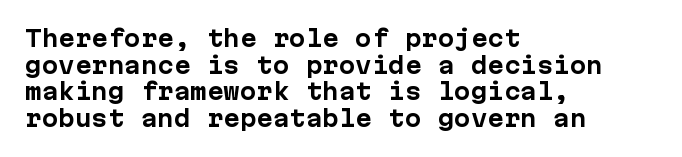
Which margin do the lines hug? The left one — the right edge is uneven. Weight check: bold — yes, fully. Tracking here is standard; glyphs follow each other at the usual distance. Unlike italic type, these characters show no tilt at all. Just letters on the line, the space beneath them empty.
